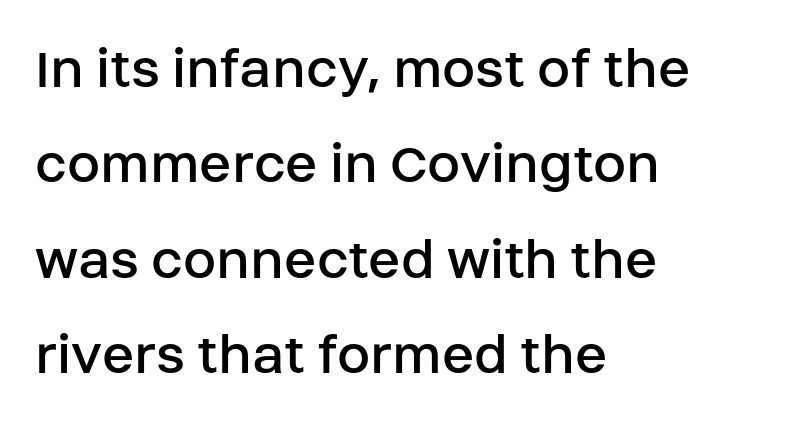
The image shows 60 px regular-weight sans-serif type, upright; set left-aligned, normal line spacing (1.59x), normal letter spacing, not underlined; low stroke contrast and a large x-height.
